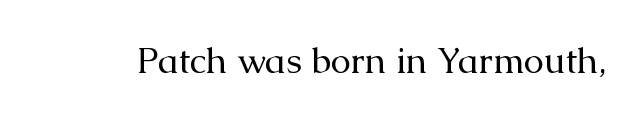
The image shows 36 px regular-weight serif type, upright; set normal letter spacing, not underlined; medium stroke contrast and a medium x-height.
